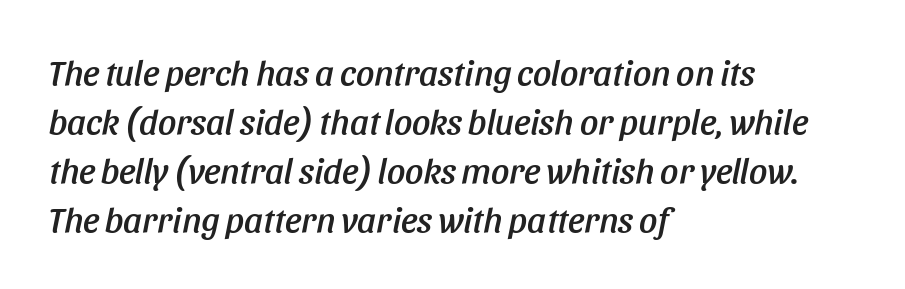
{"italic": "yes", "lean": "right", "slant_degrees": 11, "width": "condensed", "stroke_contrast": "low", "x_height": "large", "monospaced": "no", "underline": "no", "align": "left", "line_spacing": "normal", "line_spacing_ratio": 1.36, "letter_spacing": "normal", "letter_spacing_em": 0.0, "glyph_px": 36}
